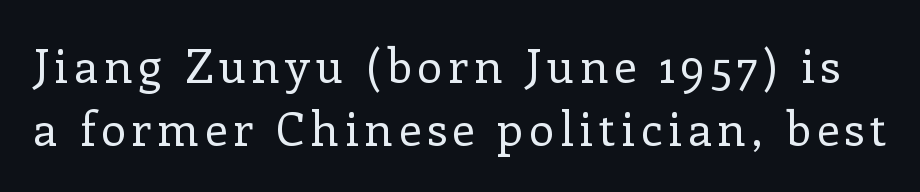
Is this a fixed-width face? No — the glyphs have proportional, varying widths. Characters remain perfectly vertical along every line. These lines sit exactly where default settings would place them. The passage shown is typeset with a serif family.
